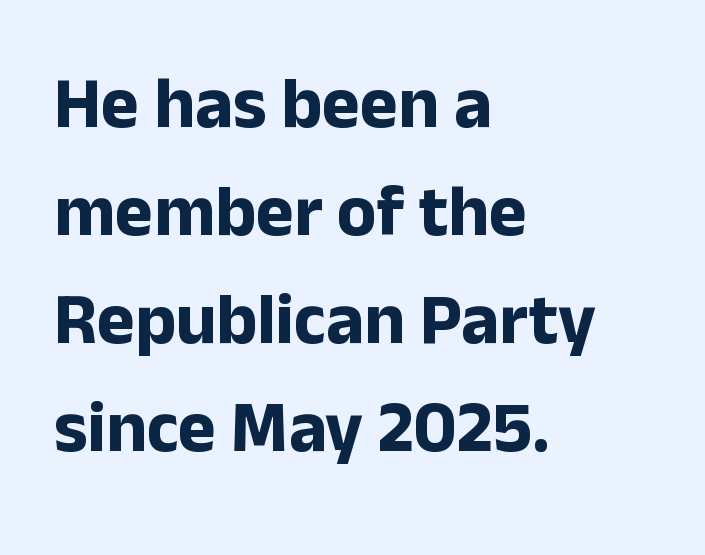
{"serif": "no", "italic": "no", "bold": "yes", "weight": "bold", "width": "normal", "stroke_contrast": "low", "x_height": "medium", "monospaced": "no", "underline": "no", "align": "left", "line_spacing": "normal", "line_spacing_ratio": 1.5, "letter_spacing": "normal", "letter_spacing_em": 0.0, "glyph_px": 72}
